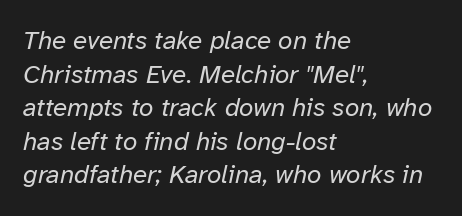
The image shows 26 px text type, italic (leaning right); set left-aligned, normal line spacing (1.29x), normal letter spacing, not underlined.
